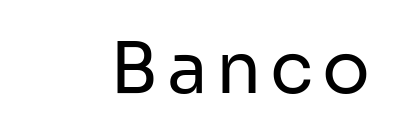
{"serif": "no", "italic": "no", "bold": "no", "weight": "regular", "width": "normal", "stroke_contrast": "low", "x_height": "medium", "monospaced": "no", "underline": "no", "glyph_px": 71}
